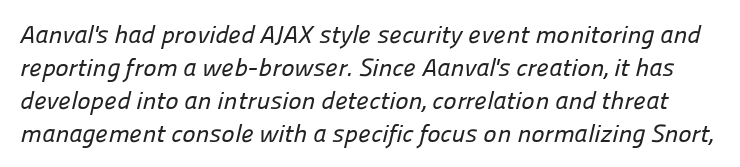
Q: Is the text underlined? A: No.
Q: Is the spacing between letters normal or unusually wide? A: Normal.
Q: Is the spacing between lines tight, normal or loose? A: Normal.
